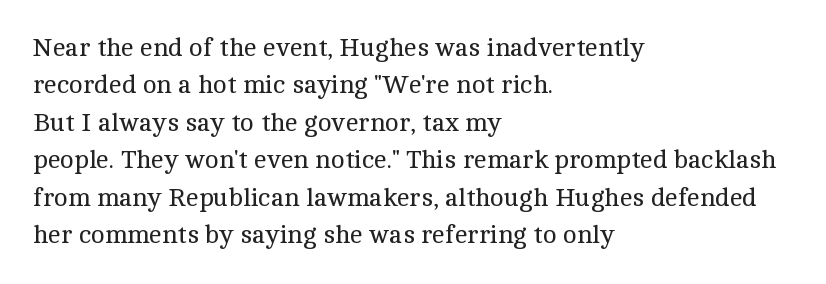
Is the letter spacing exaggerated? No — it looks like the ordinary default. This block has exactly the height ordinary leading produces. This is the regular roman posture of the typeface. Weight: not bold — regular or lighter.
